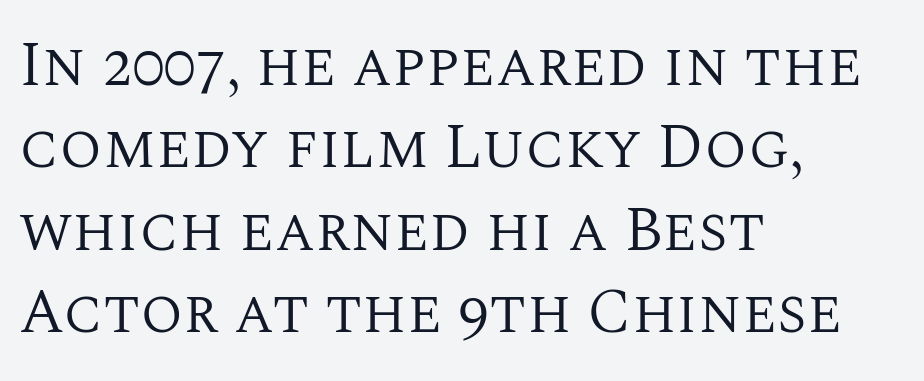
A typesetter would call this proportional, since set widths differ per character. In terms of leading, this rendering sits right in the middle. The typography opts for an upright posture over an oblique one. These lines keep a tight, regular rhythm from letter to letter. Horizontal alignment here is leftward, the default for most running prose. Any mark beneath the type? The region is blank.
